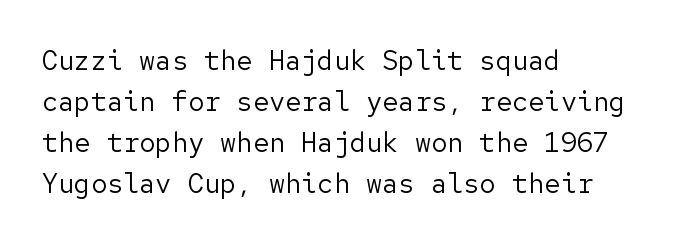
The image shows 27 px text type, upright; set left-aligned, normal line spacing (1.52x), normal letter spacing, not underlined.
